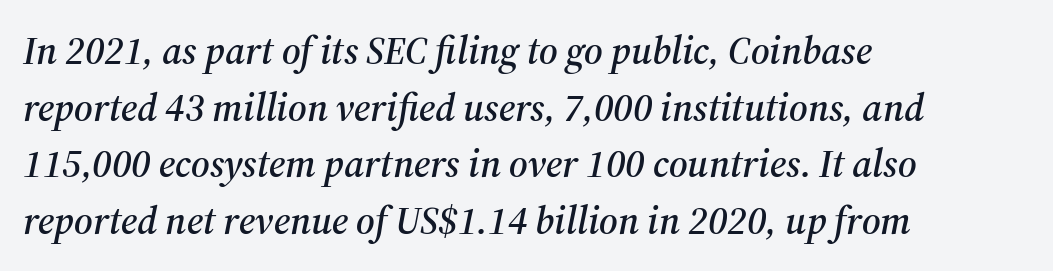
Q: Is the text italic (slanted)? A: Yes, it leans right by about 12 degrees.
Q: Is the typeface a serif or a sans-serif typeface? A: Serif.
Q: Is the text underlined? A: No.
Q: How is the paragraph aligned? A: Left-aligned.
Q: Is the spacing between letters normal or unusually wide? A: Normal.
Q: Is the spacing between lines tight, normal or loose? A: Normal.
Q: Width (condensed, normal, or wide)? A: Normal.
Q: Stroke contrast? A: Medium.
Q: x-height? A: Medium.
Q: Monospaced? A: No.
